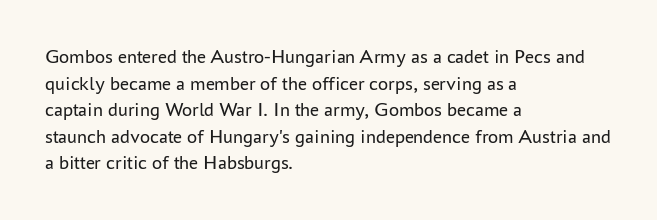
Q: Is the text bold? A: No.
Q: Is the text italic (slanted)? A: No, it is upright.
Q: Is the text underlined? A: No.
Q: How is the paragraph aligned? A: Left-aligned.
Q: Is the spacing between letters normal or unusually wide? A: Normal.
Q: Is the spacing between lines tight, normal or loose? A: Normal.
